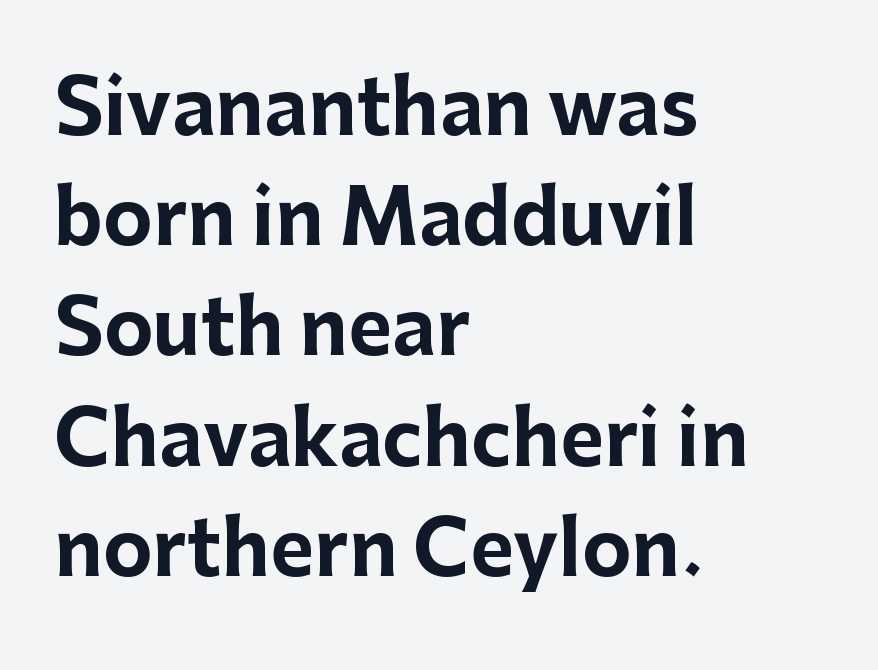
The image shows 75 px bold sans-serif type, upright; set left-aligned, normal line spacing (1.47x), normal letter spacing, not underlined; low stroke contrast and a medium x-height.
